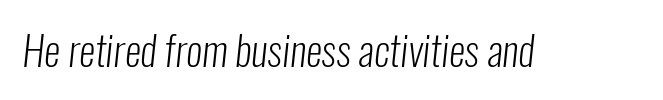
The image shows 41 px light, condensed sans-serif type; set normal letter spacing, not underlined; low stroke contrast and a medium x-height.
